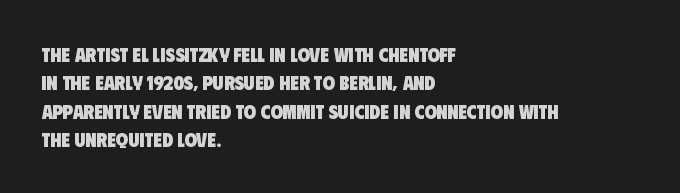
Q: Is the text bold? A: Yes.
Q: Is the text underlined? A: No.
Q: How is the paragraph aligned? A: Left-aligned.
Q: Is the spacing between letters normal or unusually wide? A: Normal.
Q: Is the spacing between lines tight, normal or loose? A: Normal.
